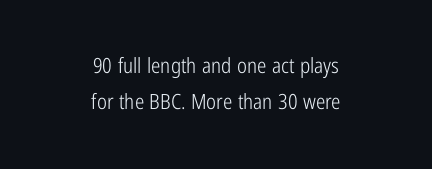
A typesetter would call this zero additional tracking. What's the leading like? Ordinary, nothing unusual. Rule under the text: the space is simply empty. This is roman type, the default non-slanted kind. No chunkiness to these letters — they're not bold. Visually the block forms a symmetrical silhouette, jagged on both flanks.
